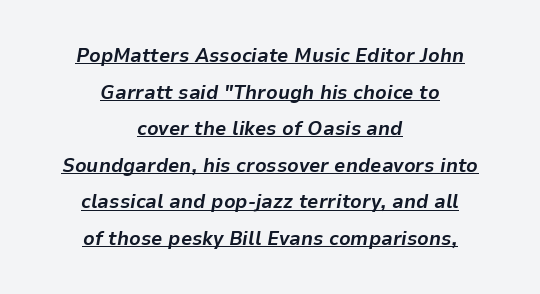
The image shows 20 px bold type, italic (leaning right); set centered, line spacing 1.83x, normal letter spacing, underlined.
